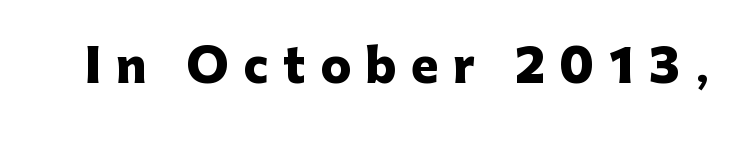
Q: Is the text bold? A: Yes.
Q: Is the text italic (slanted)? A: No, it is upright.
Q: Is the typeface a serif or a sans-serif typeface? A: Sans-serif.
Q: Is the text underlined? A: No.
Q: Is the spacing between letters normal or unusually wide? A: Unusually wide.
Q: Width (condensed, normal, or wide)? A: Normal.
Q: Stroke contrast? A: Low.
Q: x-height? A: Medium.
Q: Monospaced? A: No.
